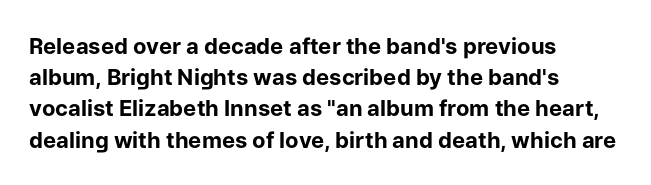
In CSS terms this would be text-align: left. Baseline-to-baseline distance is the conventional proportion of letter height. Notice how the stems are strictly vertical — no italics here. The space beneath each line is pristine and unruled. Spacing between characters is what you'd get straight out of the box. The passage shown is emphatically bold.
